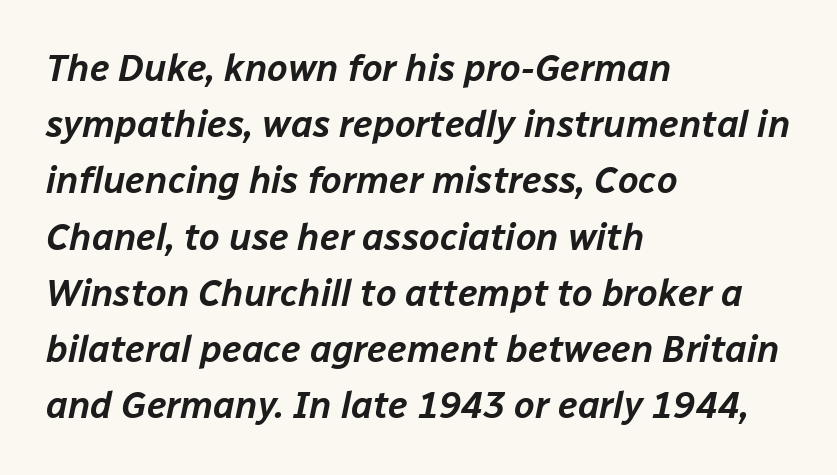
The image shows 37 px text type, italic (leaning right); set left-aligned, normal line spacing (1.52x), normal letter spacing, not underlined; low stroke contrast and a medium x-height.
